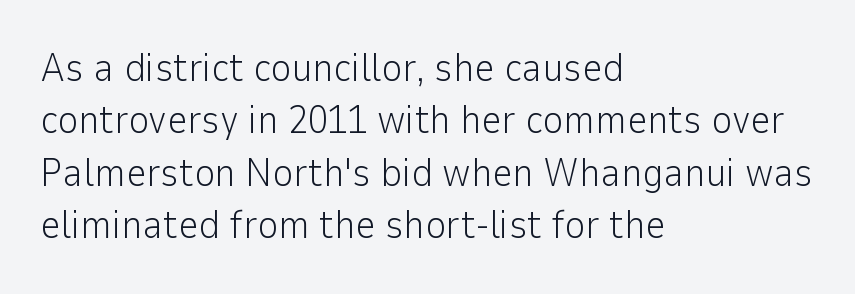
Q: Is the text bold? A: No.
Q: Is the text italic (slanted)? A: No, it is upright.
Q: Is the typeface a serif or a sans-serif typeface? A: Sans-serif.
Q: Is the text underlined? A: No.
Q: How is the paragraph aligned? A: Left-aligned.
Q: Is the spacing between letters normal or unusually wide? A: Normal.
Q: Is the spacing between lines tight, normal or loose? A: Normal.
Q: Width (condensed, normal, or wide)? A: Normal.
Q: Stroke contrast? A: Low.
Q: x-height? A: Medium.
Q: Monospaced? A: No.
